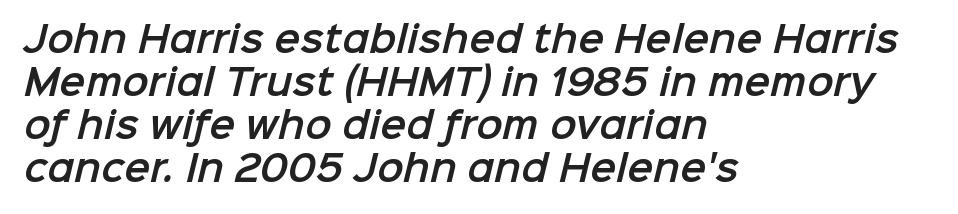
The image shows 35 px sans-serif type; set left-aligned, line spacing 1.23x, normal letter spacing, not underlined; low stroke contrast and a medium x-height.
